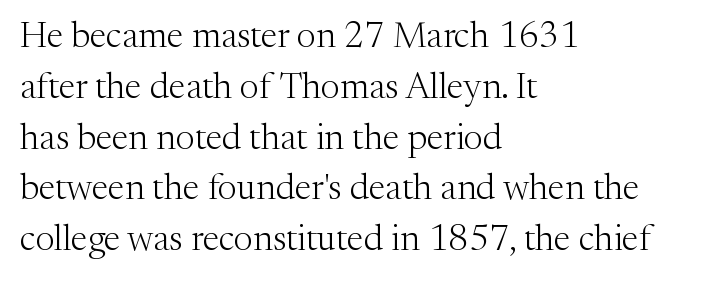
The image shows 36 px light serif type, upright; set left-aligned, normal line spacing (1.41x), normal letter spacing, not underlined; medium stroke contrast and a medium x-height.
